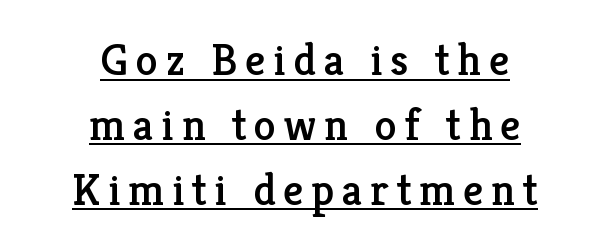
Q: Is the text italic (slanted)? A: No, it is upright.
Q: Is the typeface a serif or a sans-serif typeface? A: Serif.
Q: Is the text underlined? A: Yes.
Q: How is the paragraph aligned? A: Centered.
Q: Is the spacing between lines tight, normal or loose? A: Normal.
Q: Width (condensed, normal, or wide)? A: Normal.
Q: Stroke contrast? A: Low.
Q: x-height? A: Medium.
Q: Monospaced? A: No.
